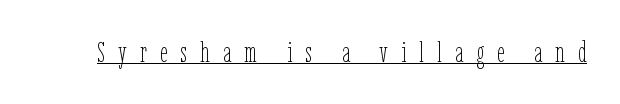
{"italic": "no", "bold": "no", "weight": "thin", "width": "condensed", "stroke_contrast": "low", "x_height": "medium", "monospaced": "no", "underline": "yes", "letter_spacing": "wide", "letter_spacing_em": 0.45, "glyph_px": 29}
